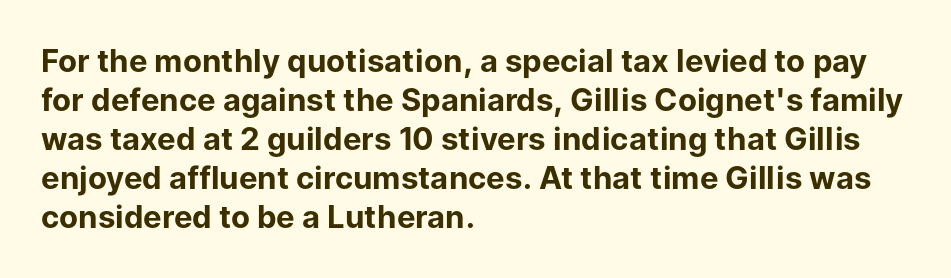
{"serif": "no", "italic": "no", "bold": "yes", "weight": "bold", "width": "normal", "stroke_contrast": "low", "x_height": "medium", "monospaced": "no", "underline": "no", "align": "left", "line_spacing": "normal", "line_spacing_ratio": 1.26, "letter_spacing": "normal", "letter_spacing_em": 0.0, "glyph_px": 31}
